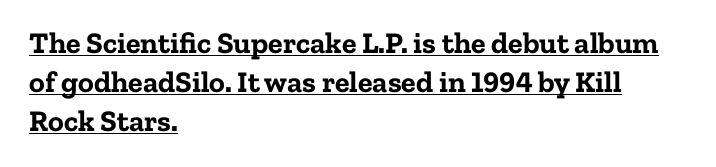
{"serif": "yes", "italic": "no", "bold": "yes", "weight": "bold", "width": "normal", "stroke_contrast": "low", "x_height": "medium", "monospaced": "no", "underline": "yes", "align": "left", "line_spacing": "normal", "line_spacing_ratio": 1.3, "letter_spacing": "normal", "letter_spacing_em": 0.0, "glyph_px": 30}
